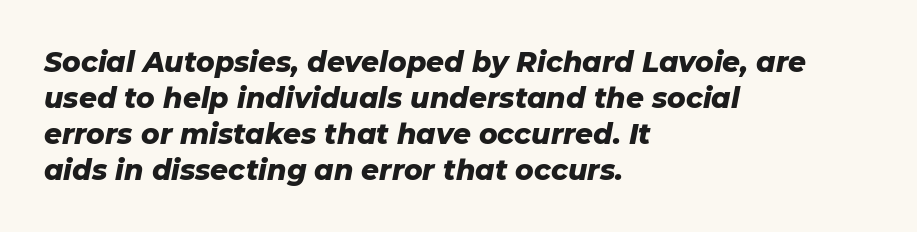
Q: Is the text bold? A: Yes.
Q: Is the text italic (slanted)? A: Yes, it leans right by about 11 degrees.
Q: Is the text underlined? A: No.
Q: How is the paragraph aligned? A: Left-aligned.
Q: Is the spacing between letters normal or unusually wide? A: Normal.
Q: Is the spacing between lines tight, normal or loose? A: Normal.
Q: Width (condensed, normal, or wide)? A: Normal.
Q: Stroke contrast? A: Low.
Q: x-height? A: Medium.
Q: Monospaced? A: No.
